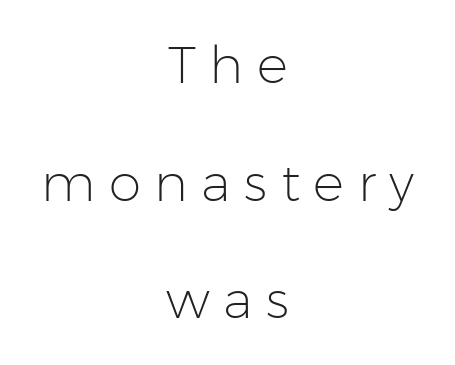
Q: Is the text bold? A: No.
Q: Is the text italic (slanted)? A: No, it is upright.
Q: Is the typeface a serif or a sans-serif typeface? A: Sans-serif.
Q: Is the text underlined? A: No.
Q: How is the paragraph aligned? A: Centered.
Q: Is the spacing between letters normal or unusually wide? A: Unusually wide.
Q: Is the spacing between lines tight, normal or loose? A: Loose.
Q: Width (condensed, normal, or wide)? A: Normal.
Q: Stroke contrast? A: Low.
Q: x-height? A: Medium.
Q: Monospaced? A: No.
